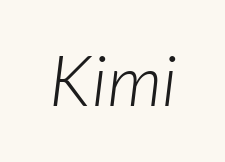
Bare-footed words on every line. Weight: regular or lighter. These lines keep a tight, regular rhythm from letter to letter. Classification — sans serif. Note the varied advance widths — an 'i' is clearly narrower than an 'm'.
